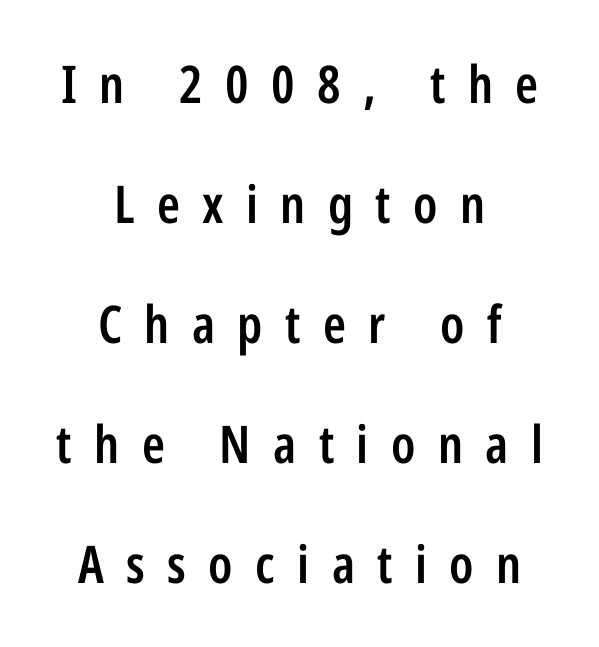
{"serif": "no", "italic": "no", "bold": "semi", "weight": "semibold", "width": "condensed", "stroke_contrast": "low", "x_height": "medium", "monospaced": "no", "underline": "no", "align": "center", "line_spacing": "loose", "line_spacing_ratio": 2.31, "letter_spacing": "wide", "letter_spacing_em": 0.43, "glyph_px": 52}
